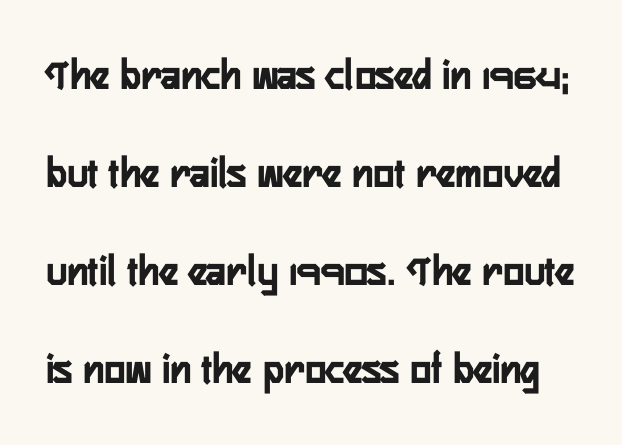
{"serif": "no", "italic": "no", "width": "condensed", "stroke_contrast": "low", "x_height": "medium", "monospaced": "no", "underline": "no", "line_spacing": "loose", "line_spacing_ratio": 2.23, "letter_spacing": "normal", "letter_spacing_em": 0.0, "glyph_px": 44}
